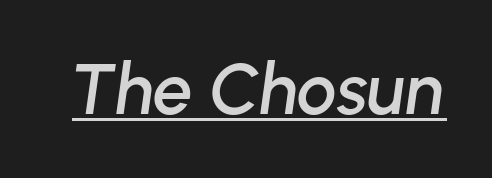
The image shows 71 px text type, italic (leaning right); set normal letter spacing, underlined; low stroke contrast and a medium x-height.
